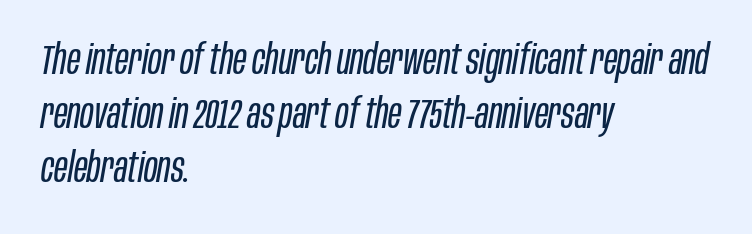
{"italic": "yes", "lean": "right", "slant_degrees": 10, "bold": "no", "weight": "regular", "width": "condensed", "stroke_contrast": "low", "x_height": "large", "monospaced": "no", "underline": "no", "align": "left", "line_spacing": "normal", "line_spacing_ratio": 1.32, "letter_spacing": "normal", "letter_spacing_em": 0.0, "glyph_px": 41}
